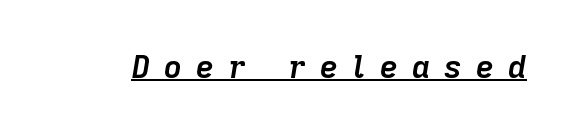
The image shows 31 px semibold type, italic (leaning right); set unusually wide letter spacing (+0.46 em), underlined; low stroke contrast and a medium x-height.
